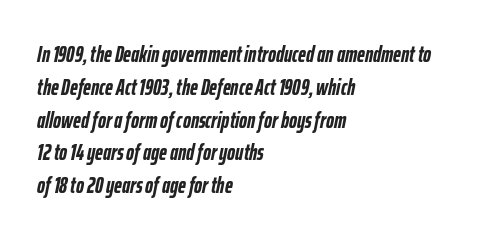
The line-height multiplier appears to be the usual default. Each word holds together tightly as a unit, with standard inter-letter gaps. Short and long lines alike share a common starting point at left. It's the slanting kind of type. The space beneath each line is pristine and unruled. As a designer I'd log this as weight 700, bold.
